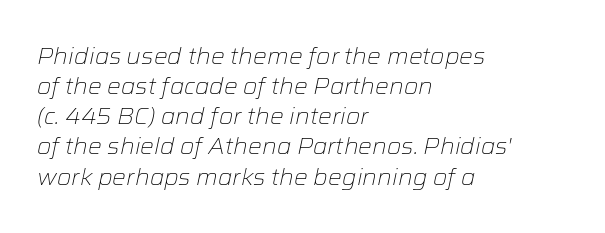
Q: Is the text bold? A: No.
Q: Is the text italic (slanted)? A: Yes, it leans right by about 12 degrees.
Q: Is the text underlined? A: No.
Q: How is the paragraph aligned? A: Left-aligned.
Q: Is the spacing between letters normal or unusually wide? A: Normal.
Q: Is the spacing between lines tight, normal or loose? A: Normal.
